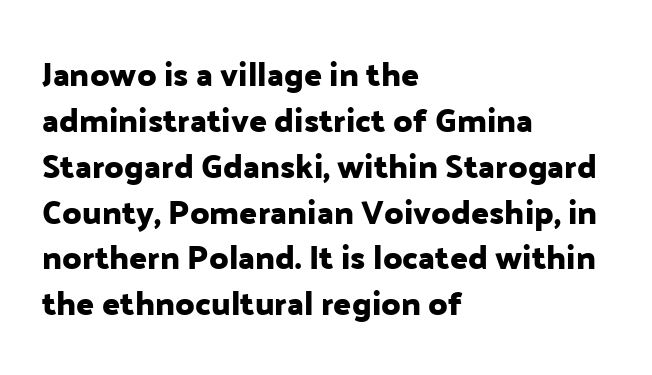
Leftover space on each line is placed entirely after the last word. No word sits above an underline. Regular leading. Inter-character spacing is left at the font's built-in metrics. Think of a printed novel: that variable character pitch is what you see here.
